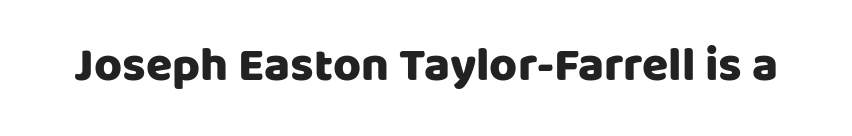
Q: Is the text italic (slanted)? A: No, it is upright.
Q: Is the typeface a serif or a sans-serif typeface? A: Sans-serif.
Q: Is the text underlined? A: No.
Q: Is the spacing between letters normal or unusually wide? A: Normal.
Q: Width (condensed, normal, or wide)? A: Normal.
Q: Stroke contrast? A: Low.
Q: x-height? A: Large.
Q: Monospaced? A: No.
